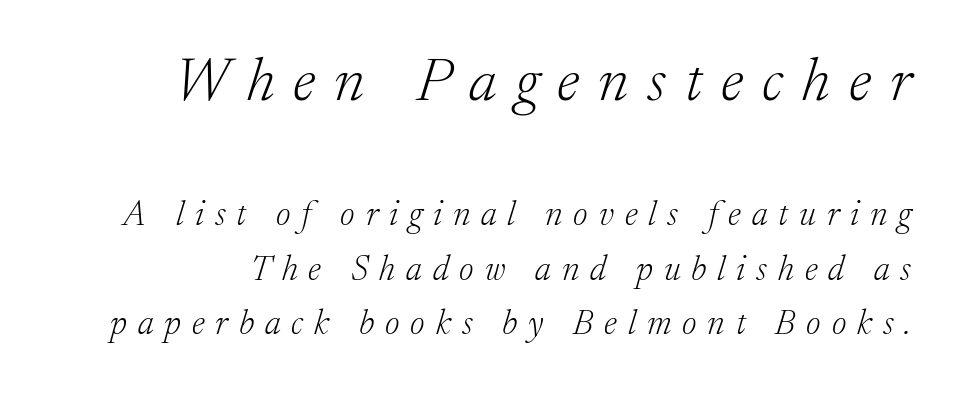
The letters are slanted; this is an italic face. Yep, those are serifs on the letters. Descenders are the only things crossing below the line. If you measured baseline to baseline, you'd find a middling distance. Note the varied advance widths — an 'i' is clearly narrower than an 'm'. Reading top to bottom, the characters get smaller at the block break.
